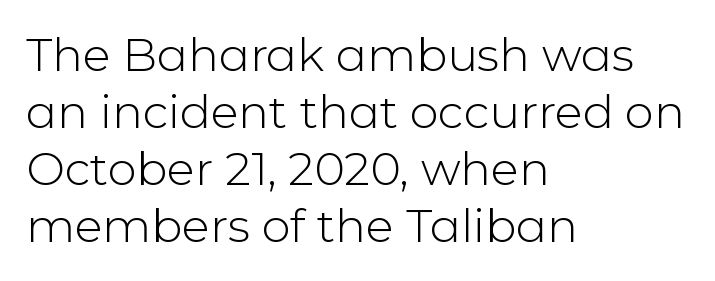
Has an underline been added? It has not. The paragraph has a hard left edge and a soft right edge. Each letter's strokes conclude bluntly, with no projecting serifs. This sample uses an upright cut, with every glyph sitting square on the baseline.
